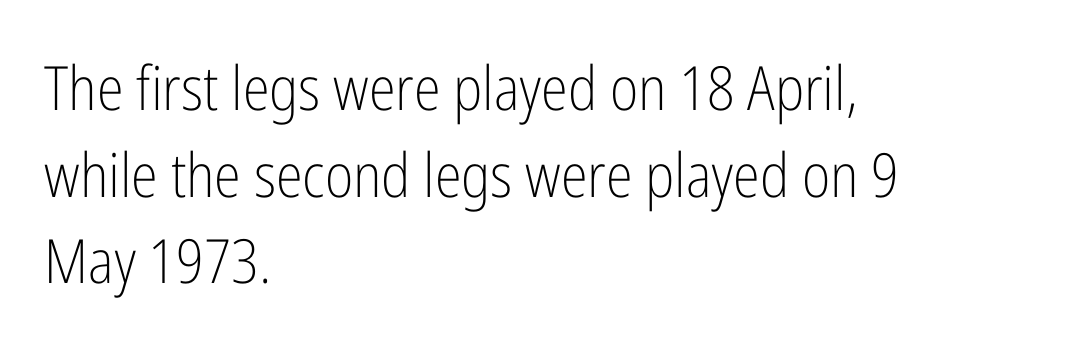
{"serif": "no", "italic": "no", "bold": "no", "weight": "light", "width": "condensed", "stroke_contrast": "low", "x_height": "medium", "monospaced": "no", "underline": "no", "align": "left", "line_spacing": "normal", "line_spacing_ratio": 1.42, "letter_spacing": "normal", "letter_spacing_em": 0.0, "glyph_px": 61}
